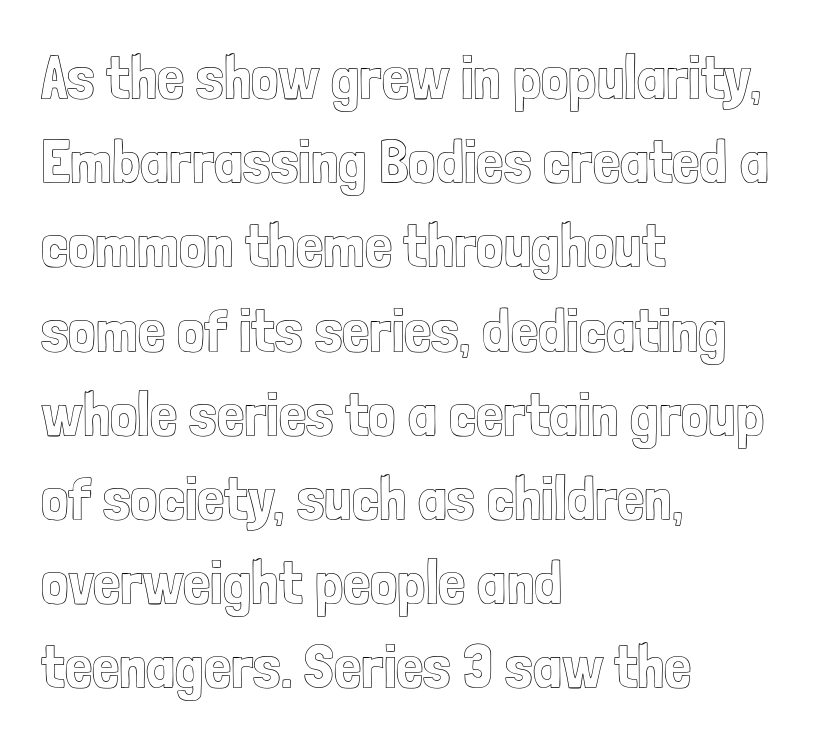
Q: Is the text italic (slanted)? A: No, it is upright.
Q: Is the text underlined? A: No.
Q: How is the paragraph aligned? A: Left-aligned.
Q: Is the spacing between letters normal or unusually wide? A: Normal.
Q: Is the spacing between lines tight, normal or loose? A: Normal.
Q: Width (condensed, normal, or wide)? A: Condensed.
Q: x-height? A: Medium.
Q: Monospaced? A: No.
